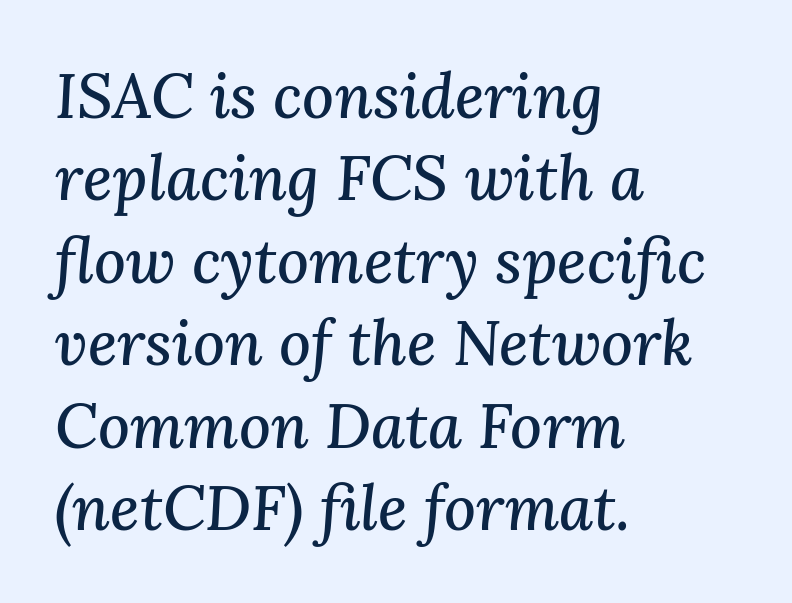
{"serif": "yes", "italic": "yes", "lean": "right", "slant_degrees": 3, "width": "normal", "stroke_contrast": "medium", "x_height": "medium", "monospaced": "no", "underline": "no", "align": "left", "line_spacing": "normal", "line_spacing_ratio": 1.33, "letter_spacing": "normal", "letter_spacing_em": 0.0, "glyph_px": 62}
